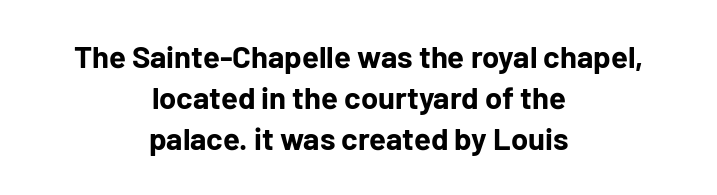
Q: Is the text bold? A: Yes.
Q: Is the text italic (slanted)? A: No, it is upright.
Q: Is the typeface a serif or a sans-serif typeface? A: Sans-serif.
Q: Is the text underlined? A: No.
Q: How is the paragraph aligned? A: Centered.
Q: Is the spacing between letters normal or unusually wide? A: Normal.
Q: Is the spacing between lines tight, normal or loose? A: Normal.
Q: Width (condensed, normal, or wide)? A: Normal.
Q: Stroke contrast? A: Low.
Q: x-height? A: Medium.
Q: Monospaced? A: No.
